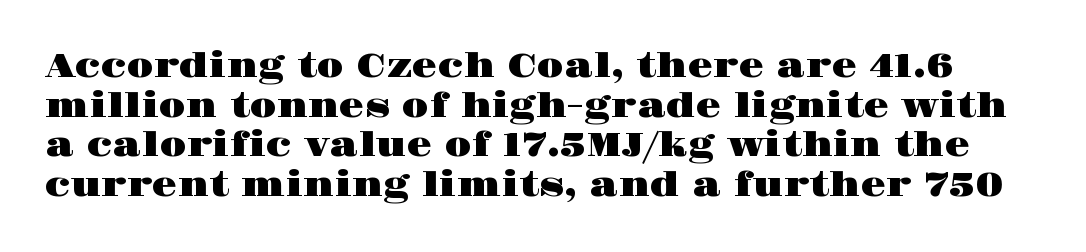
Rendered with straight, roman letterforms. Rule under the text: the space is simply empty. The rendering uses natural spacing where letterforms have individual widths. The characters display serif detailing at their extremities. Caption: standard tracking, unaltered.
